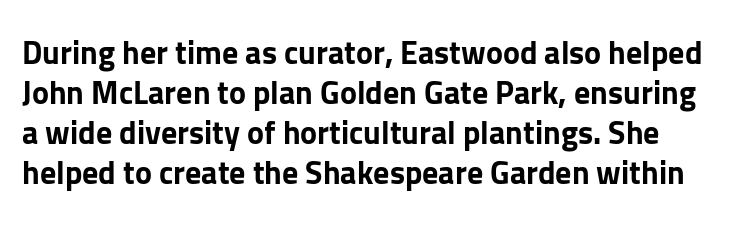
{"serif": "no", "italic": "no", "bold": "yes", "weight": "bold", "width": "normal", "stroke_contrast": "low", "x_height": "medium", "monospaced": "no", "underline": "no", "line_spacing": "normal", "line_spacing_ratio": 1.25, "letter_spacing": "normal", "letter_spacing_em": 0.0, "glyph_px": 32}
